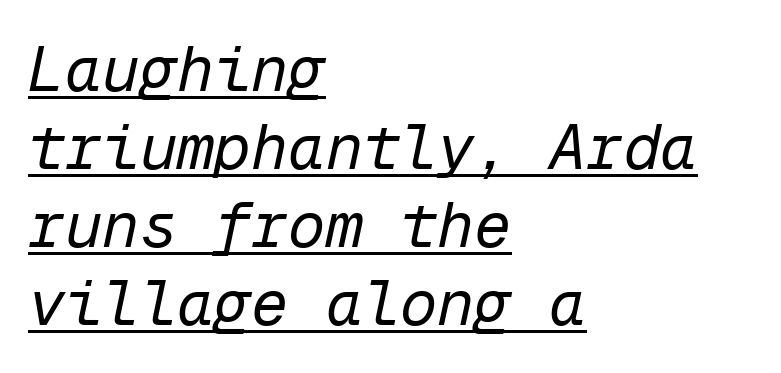
This is oblique type, the kind used for emphasis or titles. Decoration check: the copy is underlined. Weight: regular or lighter. Inter-character spacing is left at the font's built-in metrics. Fixed-width glyphs throughout — classic coding-font behaviour. If you measured baseline to baseline, you'd find a middling distance.
